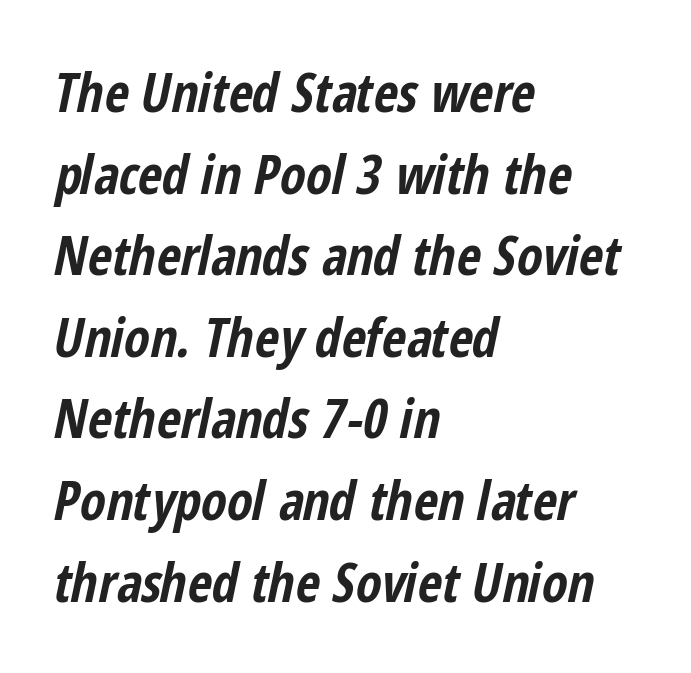
The image shows 53 px bold, condensed type, italic (leaning right); set left-aligned, normal line spacing (1.54x), normal letter spacing, not underlined; low stroke contrast and a medium x-height.
